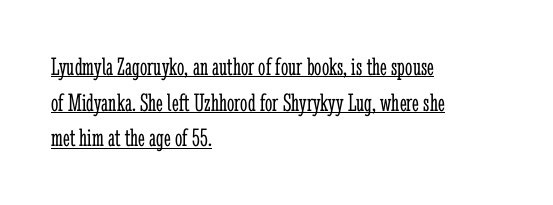
Q: Is the text bold? A: No.
Q: Is the text italic (slanted)? A: No, it is upright.
Q: Is the text underlined? A: Yes.
Q: How is the paragraph aligned? A: Left-aligned.
Q: Is the spacing between letters normal or unusually wide? A: Normal.
Q: Is the spacing between lines tight, normal or loose? A: Normal.
